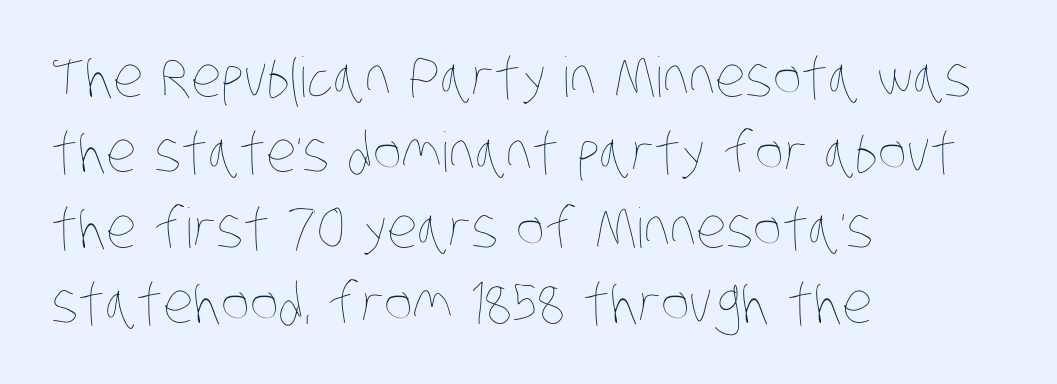
Q: Is the text bold? A: No.
Q: Is the text underlined? A: No.
Q: How is the paragraph aligned? A: Left-aligned.
Q: Is the spacing between letters normal or unusually wide? A: Normal.
Q: Is the spacing between lines tight, normal or loose? A: Normal.
Q: Width (condensed, normal, or wide)? A: Condensed.
Q: Stroke contrast? A: Low.
Q: x-height? A: Large.
Q: Monospaced? A: No.
